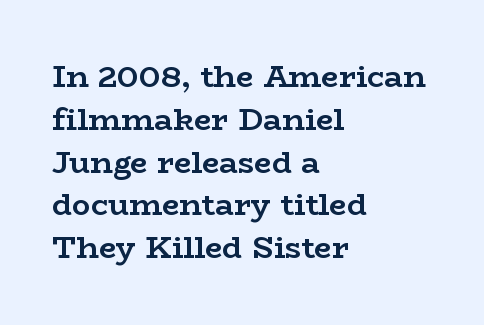
Q: Is the text bold? A: Yes.
Q: Is the text italic (slanted)? A: No, it is upright.
Q: Is the typeface a serif or a sans-serif typeface? A: Serif.
Q: Is the text underlined? A: No.
Q: How is the paragraph aligned? A: Left-aligned.
Q: Is the spacing between letters normal or unusually wide? A: Normal.
Q: Is the spacing between lines tight, normal or loose? A: Normal.
Q: Width (condensed, normal, or wide)? A: Wide.
Q: Stroke contrast? A: Low.
Q: x-height? A: Medium.
Q: Monospaced? A: No.
